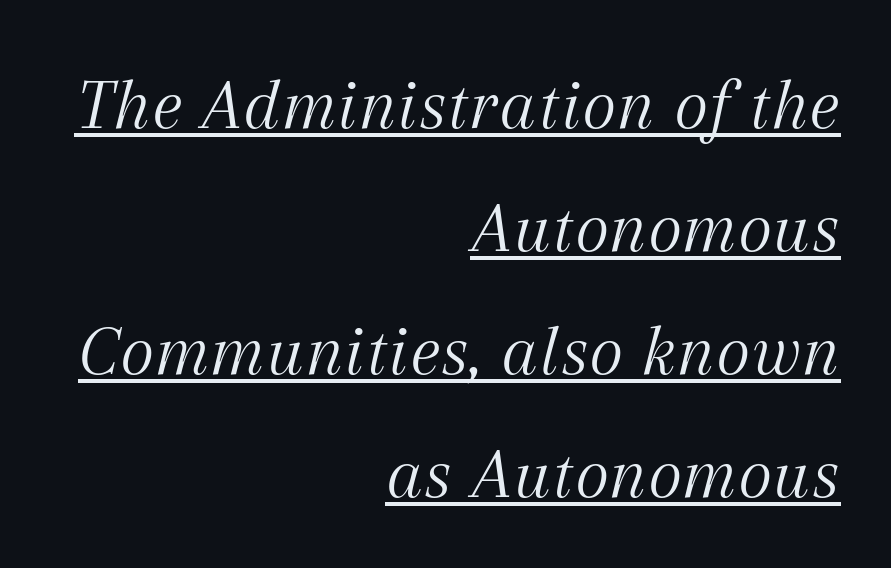
Q: Is the text bold? A: No.
Q: Is the text italic (slanted)? A: Yes, it leans right by about 12 degrees.
Q: Is the typeface a serif or a sans-serif typeface? A: Serif.
Q: Is the text underlined? A: Yes.
Q: How is the paragraph aligned? A: Right-aligned.
Q: Is the spacing between letters normal or unusually wide? A: Normal.
Q: Is the spacing between lines tight, normal or loose? A: Normal.
Q: Width (condensed, normal, or wide)? A: Normal.
Q: Stroke contrast? A: Medium.
Q: x-height? A: Medium.
Q: Monospaced? A: No.
